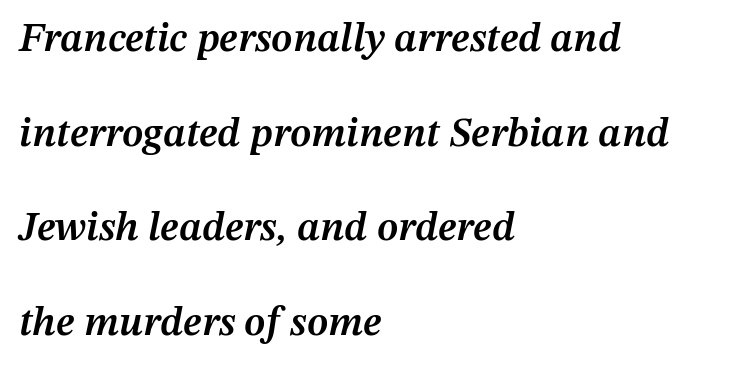
{"italic": "yes", "lean": "right", "slant_degrees": 12, "bold": "semi", "weight": "semibold", "width": "normal", "stroke_contrast": "medium", "x_height": "medium", "monospaced": "no", "underline": "no", "align": "left", "line_spacing": "loose", "line_spacing_ratio": 2.31, "letter_spacing": "normal", "letter_spacing_em": 0.0, "glyph_px": 41}
